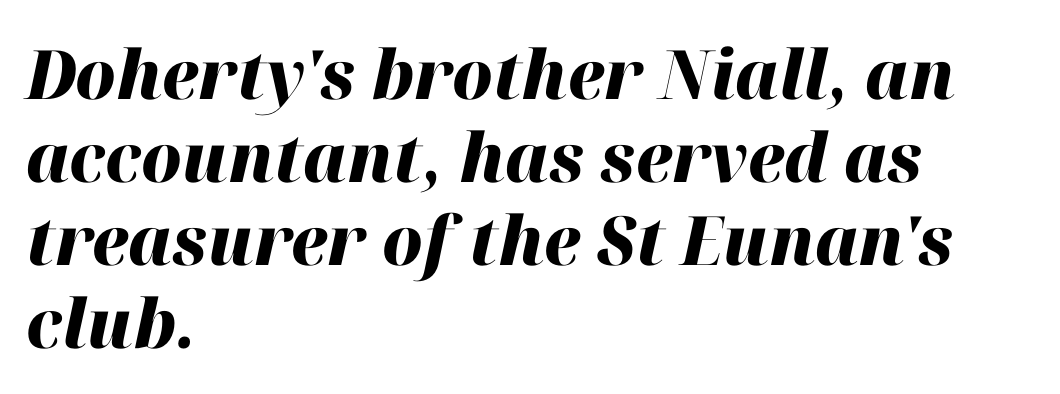
Q: Is the text bold? A: Yes.
Q: Is the text italic (slanted)? A: Yes, it leans right by about 12 degrees.
Q: Is the text underlined? A: No.
Q: How is the paragraph aligned? A: Left-aligned.
Q: Is the spacing between letters normal or unusually wide? A: Normal.
Q: Width (condensed, normal, or wide)? A: Normal.
Q: Stroke contrast? A: High.
Q: x-height? A: Medium.
Q: Monospaced? A: No.
